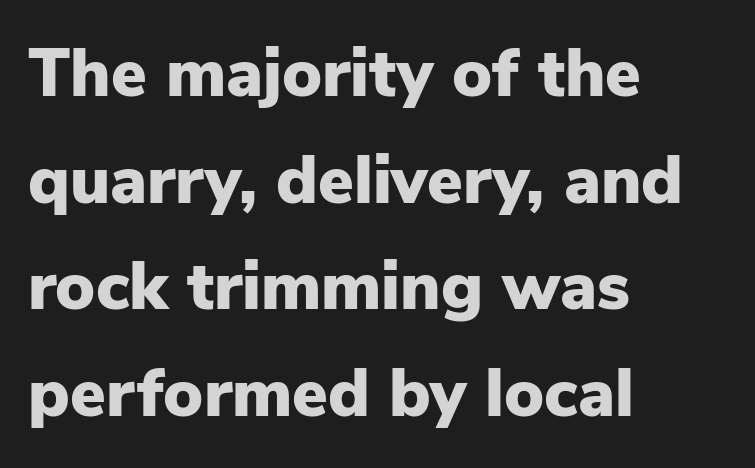
Note the varied advance widths — an 'i' is clearly narrower than an 'm'. Notice how the passage keeps a crisp vertical edge on the left only. The block of text has a typical density, with ordinary space between rows. The area under the type is left untouched. The type family on display is of the sans-serif kind. Heavy-handed strokes throughout: this text is bold.
